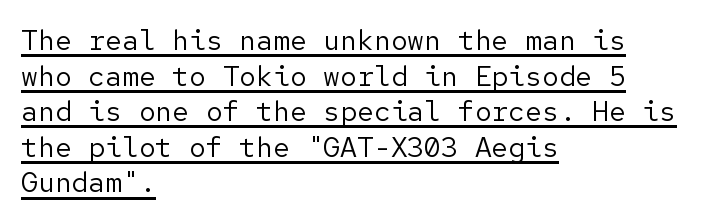
The image shows 28 px regular-weight sans-serif type, upright; set left-aligned, normal line spacing (1.27x), normal letter spacing, underlined; low stroke contrast and a medium x-height.
